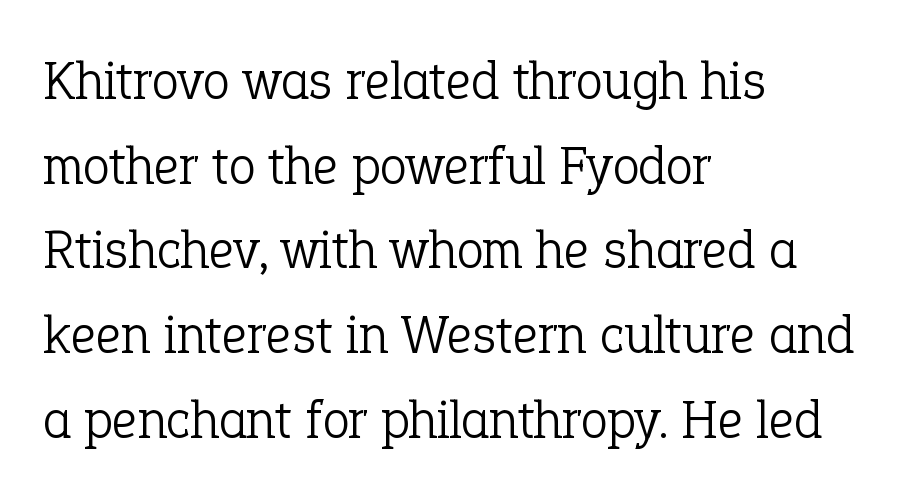
Q: Is the text bold? A: No.
Q: Is the text italic (slanted)? A: No, it is upright.
Q: Is the typeface a serif or a sans-serif typeface? A: Serif.
Q: Is the text underlined? A: No.
Q: How is the paragraph aligned? A: Left-aligned.
Q: Is the spacing between letters normal or unusually wide? A: Normal.
Q: Is the spacing between lines tight, normal or loose? A: Normal.
Q: Width (condensed, normal, or wide)? A: Normal.
Q: Stroke contrast? A: Low.
Q: x-height? A: Medium.
Q: Monospaced? A: No.
